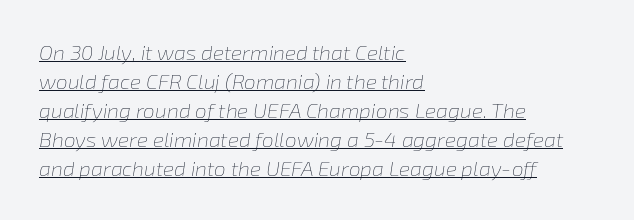
Q: Is the text bold? A: No.
Q: Is the text italic (slanted)? A: Yes, it leans right by about 8 degrees.
Q: Is the text underlined? A: Yes.
Q: How is the paragraph aligned? A: Left-aligned.
Q: Is the spacing between letters normal or unusually wide? A: Normal.
Q: Is the spacing between lines tight, normal or loose? A: Normal.
